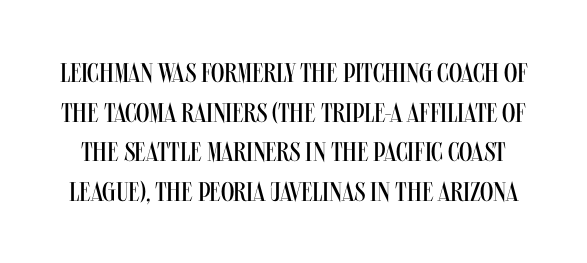
{"italic": "no", "bold": "no", "underline": "no", "line_spacing": "normal", "line_spacing_ratio": 1.47, "letter_spacing": "normal", "letter_spacing_em": 0.0, "glyph_px": 27}
